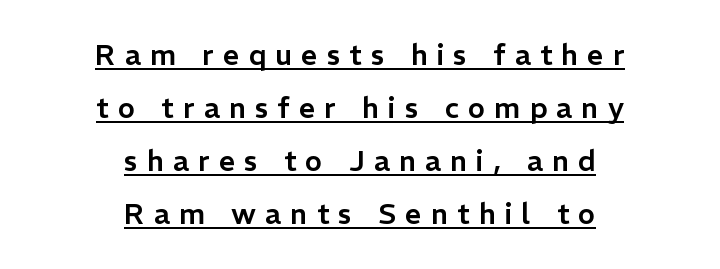
{"serif": "no", "italic": "no", "width": "normal", "stroke_contrast": "low", "x_height": "medium", "monospaced": "no", "underline": "yes", "align": "center", "line_spacing_ratio": 1.83, "letter_spacing": "wide", "letter_spacing_em": 0.31, "glyph_px": 29}
